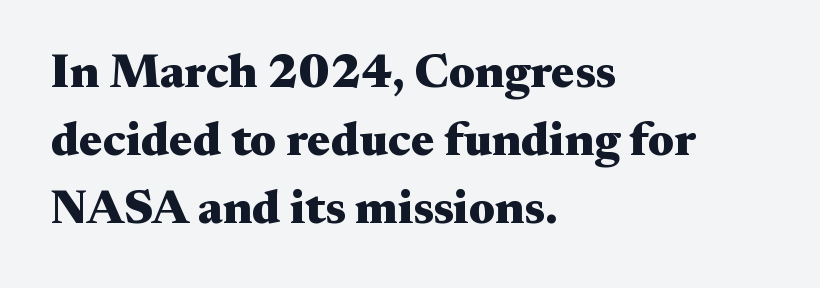
Descender tails drop into unmarked territory. If you drew a line through each stem, it would be perfectly vertical. Line spacing here is normal. Note the varied advance widths — an 'i' is clearly narrower than an 'm'. The compositor pushed each line to the left boundary. A dark, heavy texture on the line: the type is bold.
